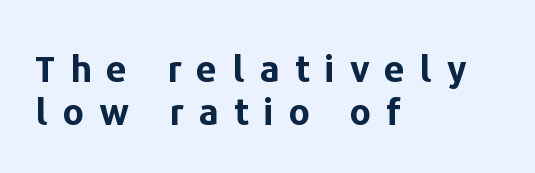
Descender tails drop into unmarked territory. The rendering anchors every line to the left-hand side. Every letter is thick-stroked: bold, no question. Here the designer chose a conventional face with non-uniform glyph widths.
